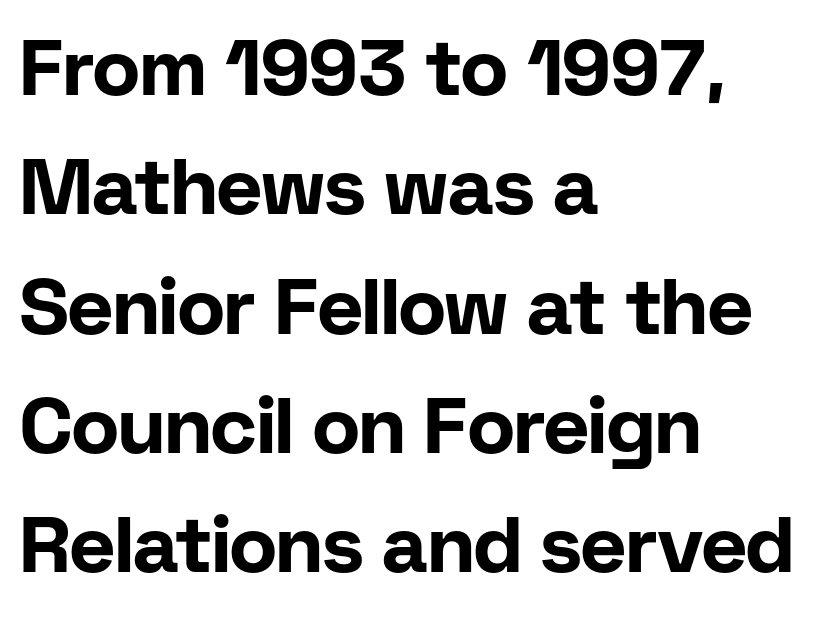
The image shows 78 px bold sans-serif type, upright; set left-aligned, normal line spacing (1.53x), normal letter spacing, not underlined; low stroke contrast and a medium x-height.
